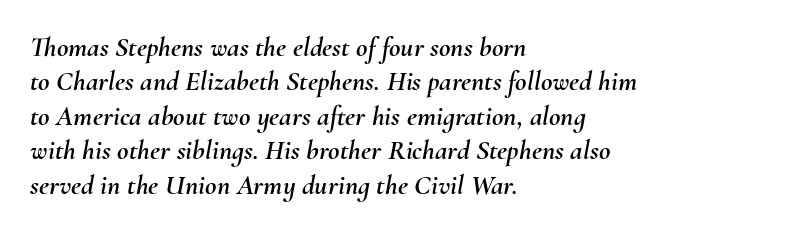
{"italic": "yes", "lean": "right", "slant_degrees": 10, "width": "normal", "stroke_contrast": "medium", "x_height": "small", "monospaced": "no", "underline": "no", "align": "left", "line_spacing_ratio": 1.23, "letter_spacing": "normal", "letter_spacing_em": 0.0, "glyph_px": 28}
